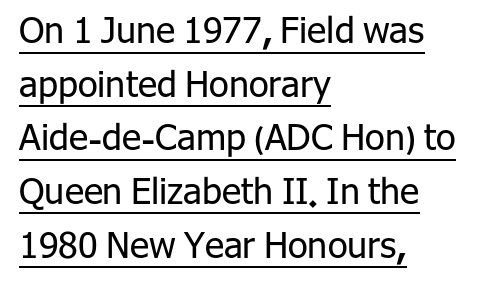
Q: Is the text bold? A: No.
Q: Is the text italic (slanted)? A: No, it is upright.
Q: Is the typeface a serif or a sans-serif typeface? A: Sans-serif.
Q: Is the text underlined? A: Yes.
Q: How is the paragraph aligned? A: Left-aligned.
Q: Is the spacing between letters normal or unusually wide? A: Normal.
Q: Is the spacing between lines tight, normal or loose? A: Normal.
Q: Width (condensed, normal, or wide)? A: Normal.
Q: Stroke contrast? A: Low.
Q: x-height? A: Medium.
Q: Monospaced? A: No.
